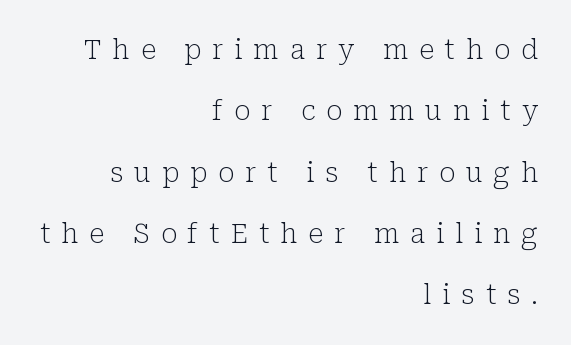
The image shows 27 px text type, upright; set right-aligned, loose line spacing (2.27x), unusually wide letter spacing (+0.4 em), not underlined.
